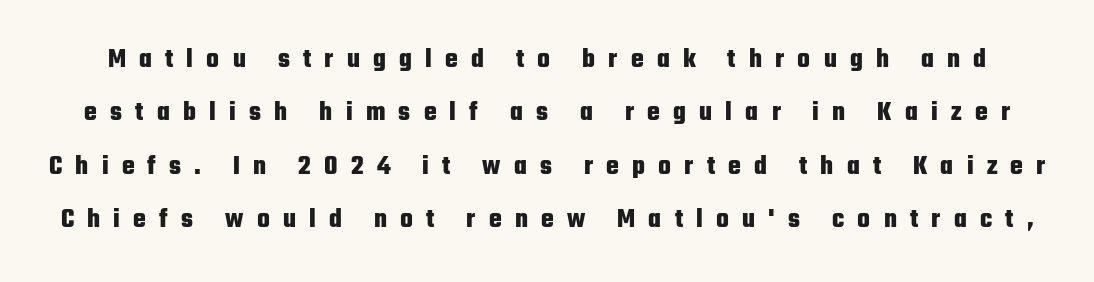
The image shows 27 px bold type, upright; set loose line spacing (1.98x), unusually wide letter spacing (+0.49 em), not underlined.
